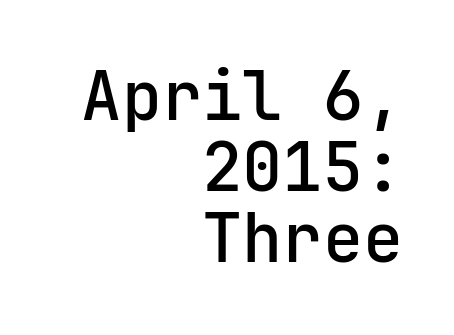
Q: Is the text bold? A: Semi-bold.
Q: Is the text italic (slanted)? A: No, it is upright.
Q: Is the typeface a serif or a sans-serif typeface? A: Sans-serif.
Q: Is the text underlined? A: No.
Q: How is the paragraph aligned? A: Right-aligned.
Q: Is the spacing between letters normal or unusually wide? A: Normal.
Q: Is the spacing between lines tight, normal or loose? A: Tight.
Q: Width (condensed, normal, or wide)? A: Normal.
Q: Stroke contrast? A: Low.
Q: x-height? A: Medium.
